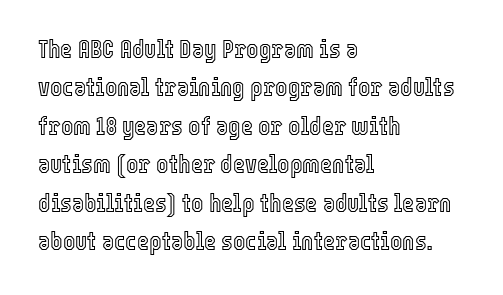
The image shows 26 px text type, upright; set left-aligned, normal line spacing (1.48x), normal letter spacing, not underlined.
